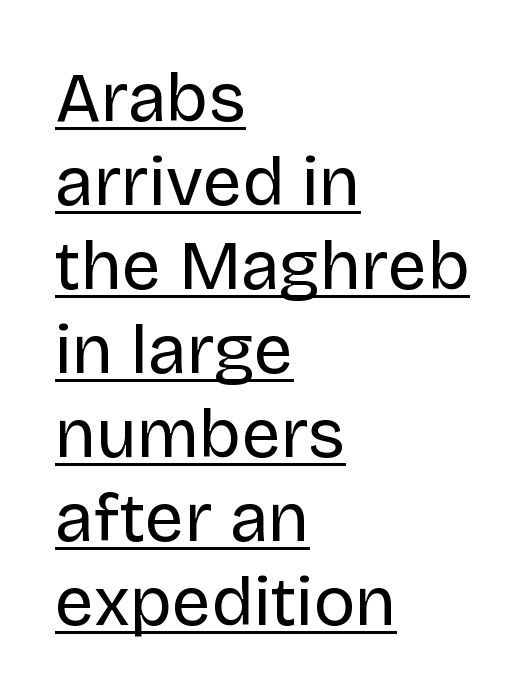
Check the space under the baseline: a stroke is drawn there. The lines are quadded left. The letterforms sit at book weight or below. A typesetter would call this zero additional tracking. Think of a printed novel: that variable character pitch is what you see here. The font's upright variant was chosen for this text.
